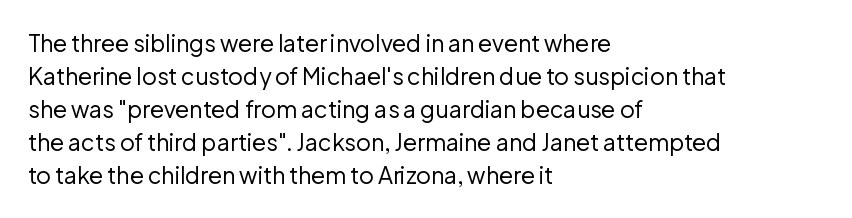
{"italic": "no", "bold": "no", "underline": "no", "align": "left", "line_spacing": "normal", "line_spacing_ratio": 1.43, "letter_spacing": "normal", "letter_spacing_em": 0.0, "glyph_px": 23}
